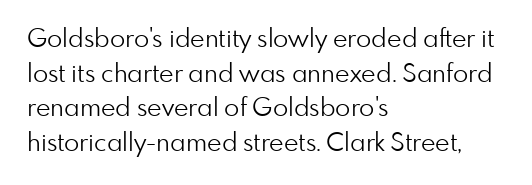
Q: Is the text bold? A: No.
Q: Is the text italic (slanted)? A: No, it is upright.
Q: Is the text underlined? A: No.
Q: How is the paragraph aligned? A: Left-aligned.
Q: Is the spacing between letters normal or unusually wide? A: Normal.
Q: Is the spacing between lines tight, normal or loose? A: Normal.
